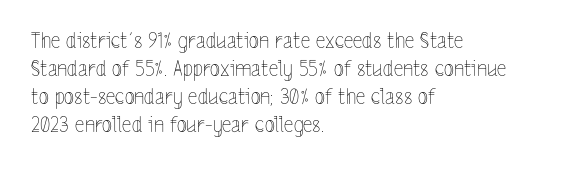
Q: Is the text bold? A: No.
Q: Is the text italic (slanted)? A: No, it is upright.
Q: Is the text underlined? A: No.
Q: How is the paragraph aligned? A: Left-aligned.
Q: Is the spacing between letters normal or unusually wide? A: Normal.
Q: Is the spacing between lines tight, normal or loose? A: Normal.
